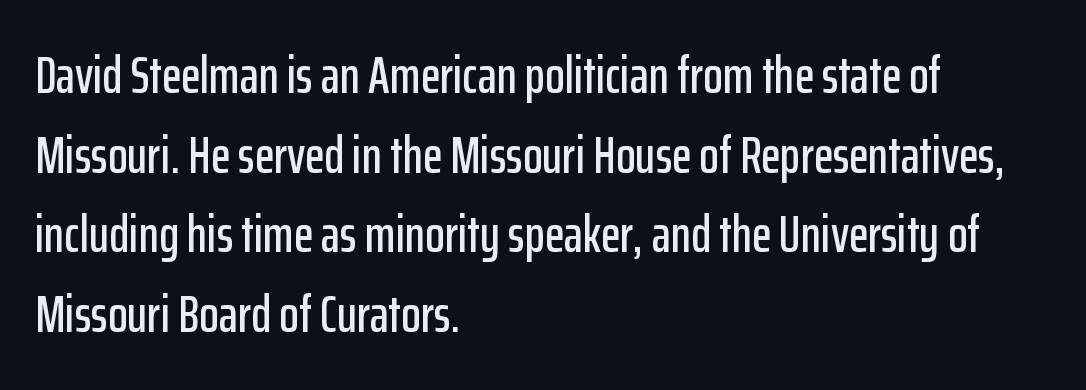
{"serif": "no", "italic": "no", "width": "condensed", "stroke_contrast": "low", "x_height": "medium", "monospaced": "no", "underline": "no", "align": "left", "line_spacing": "normal", "line_spacing_ratio": 1.56, "letter_spacing": "normal", "letter_spacing_em": 0.0, "glyph_px": 51}
